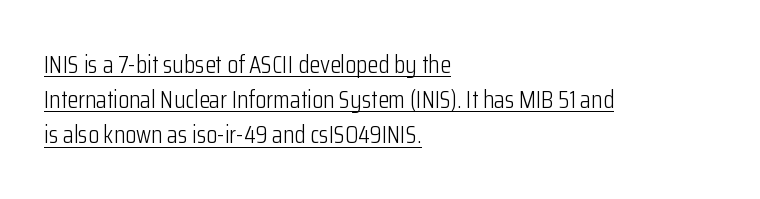
Leftover space on each line is placed entirely after the last word. This sample uses plain, unmodified letter spacing. Vertical stems look standard width or narrower in stroke. Somebody hit Ctrl+U on this one — the words are underlined. A typesetter would call this leading conventional body-copy spacing. The letters stand straight up with perfectly vertical stems.
